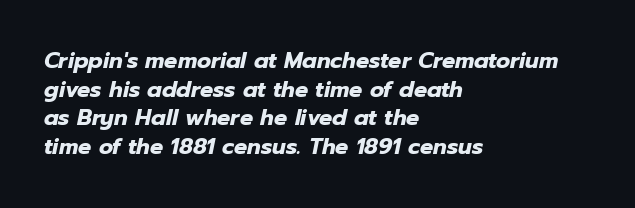
The image shows 22 px bold type, italic (leaning right); set left-aligned, normal line spacing (1.3x), normal letter spacing, not underlined.
